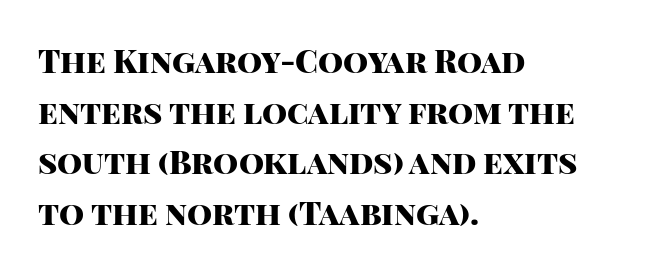
{"serif": "no", "italic": "no", "bold": "yes", "weight": "heavy", "width": "normal", "stroke_contrast": "high", "x_height": "large", "monospaced": "no", "underline": "no", "align": "left", "line_spacing": "normal", "line_spacing_ratio": 1.58, "letter_spacing": "normal", "letter_spacing_em": 0.0, "glyph_px": 32}
